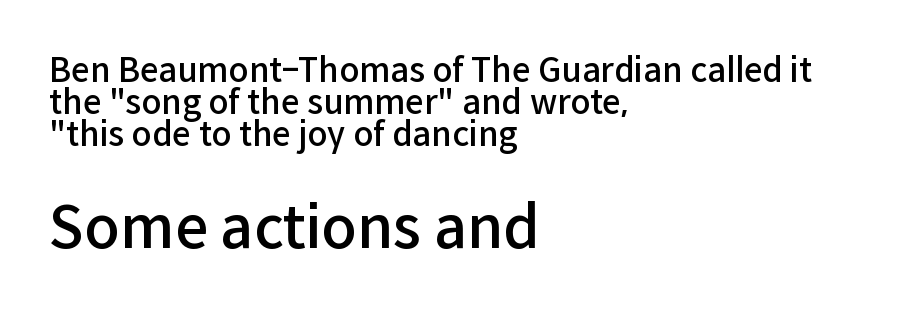
Q: Is the text bold? A: Semi-bold.
Q: Is the text italic (slanted)? A: No, it is upright.
Q: Is the typeface a serif or a sans-serif typeface? A: Sans-serif.
Q: Is the text underlined? A: No.
Q: How is the paragraph aligned? A: Left-aligned.
Q: Is the spacing between letters normal or unusually wide? A: Normal.
Q: Is the spacing between lines tight, normal or loose? A: Tight.
Q: Which block of text is set in a larger size, the first (top) or the second (bottom)? A: The second (bottom) one.
Q: Width (condensed, normal, or wide)? A: Normal.
Q: Stroke contrast? A: Low.
Q: x-height? A: Medium.
Q: Monospaced? A: No.
